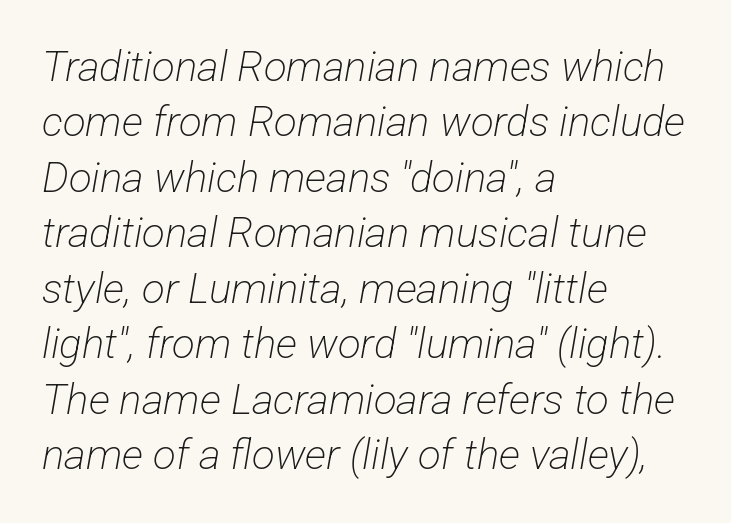
Q: Is the text bold? A: No.
Q: Is the typeface a serif or a sans-serif typeface? A: Sans-serif.
Q: Is the text underlined? A: No.
Q: How is the paragraph aligned? A: Left-aligned.
Q: Is the spacing between letters normal or unusually wide? A: Normal.
Q: Is the spacing between lines tight, normal or loose? A: Normal.
Q: Width (condensed, normal, or wide)? A: Condensed.
Q: Stroke contrast? A: Low.
Q: x-height? A: Medium.
Q: Monospaced? A: No.
